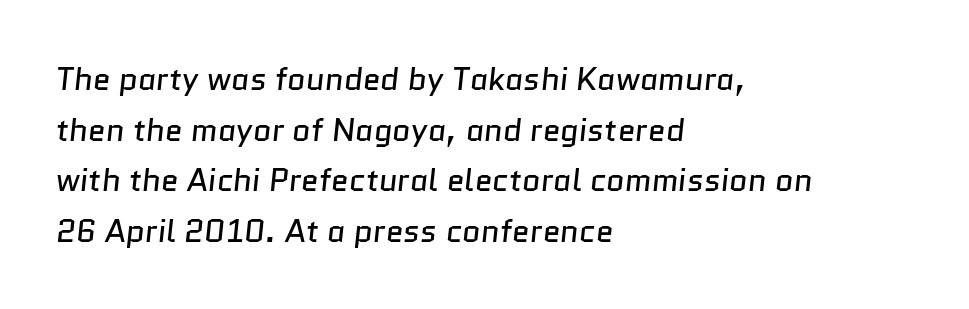
Caption: standard tracking, unaltered. Line beginnings align vertically; line endings do not. This rendering employs a face without finishing strokes, i.e., a sans-serif. Just letters on the line, the space beneath them empty.
